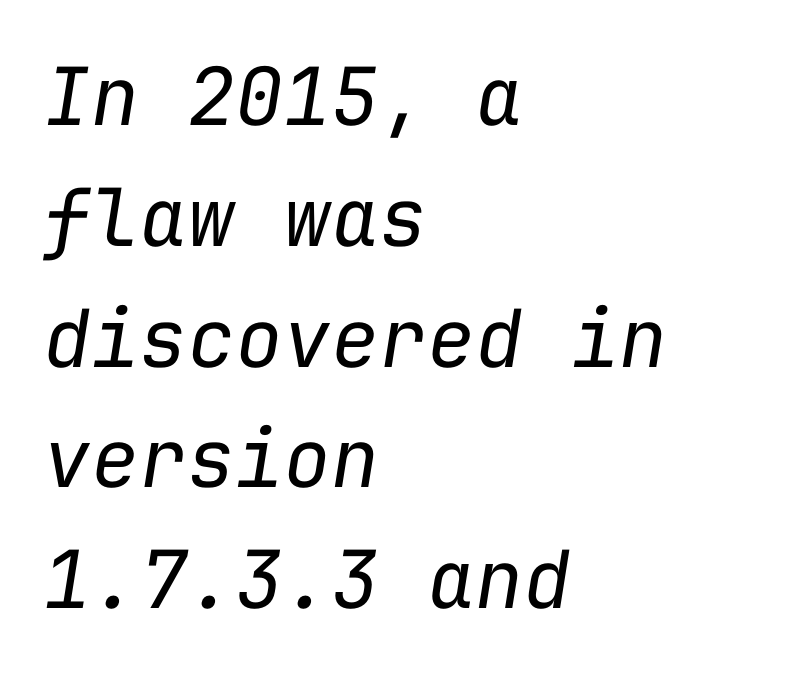
The image shows 80 px regular-weight type, italic (leaning right), monospaced; set left-aligned, normal line spacing (1.51x), normal letter spacing, not underlined; low stroke contrast and a medium x-height.
